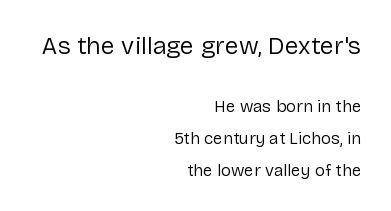
The image shows 25 px text type, upright; set right-aligned, line spacing 1.86x, normal letter spacing, not underlined; the first (top) block is 1.47x larger.
